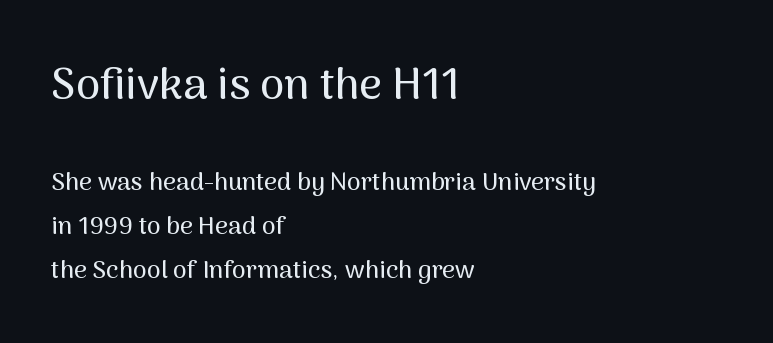
The image shows 44 px sans-serif type, upright; set left-aligned, line spacing 1.75x, normal letter spacing, not underlined; the first (top) block is 1.76x larger; medium stroke contrast and a medium x-height.
